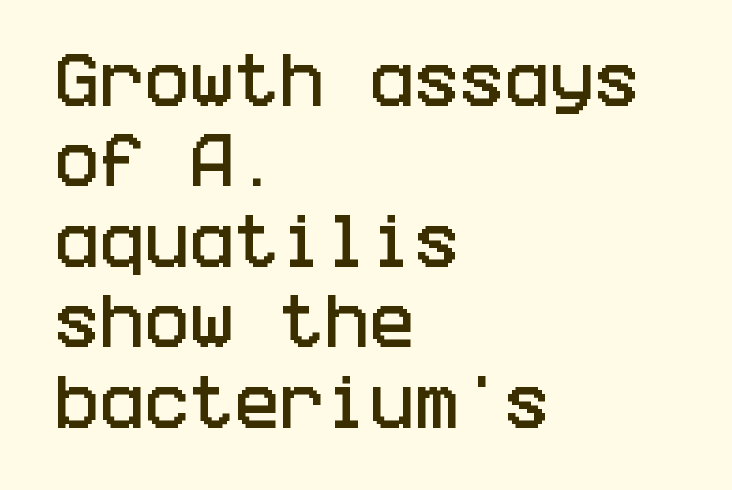
The image shows 60 px condensed sans-serif type, upright; set left-aligned, normal line spacing (1.34x), normal letter spacing, not underlined; low stroke contrast and a large x-height.
